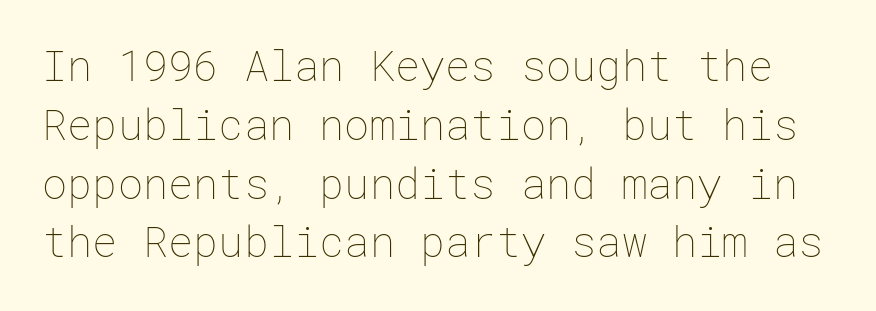
{"italic": "no", "bold": "no", "weight": "thin", "width": "normal", "stroke_contrast": "low", "x_height": "medium", "underline": "no", "line_spacing": "normal", "line_spacing_ratio": 1.4, "letter_spacing": "normal", "letter_spacing_em": 0.0, "glyph_px": 42}
